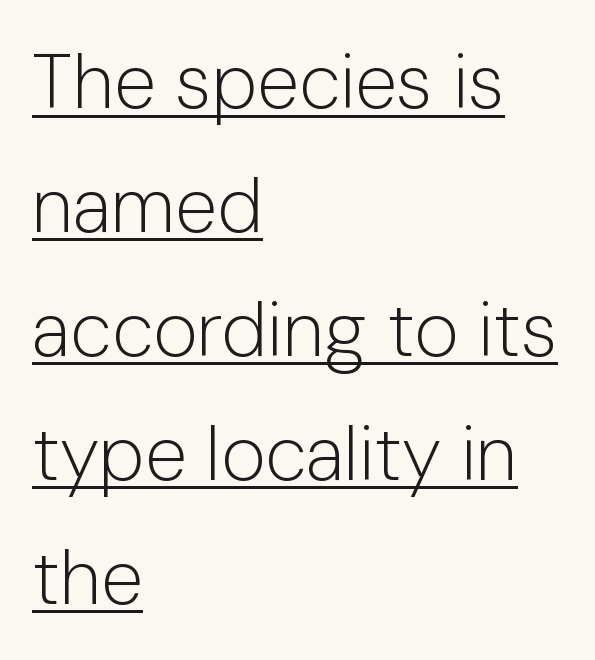
Examine the stroke ends and you'll find no serifs. The letters advance in unequal steps, a hallmark of proportional type. Normally led — the rows are evenly, conventionally spaced. The compositor pushed each line to the left boundary.
